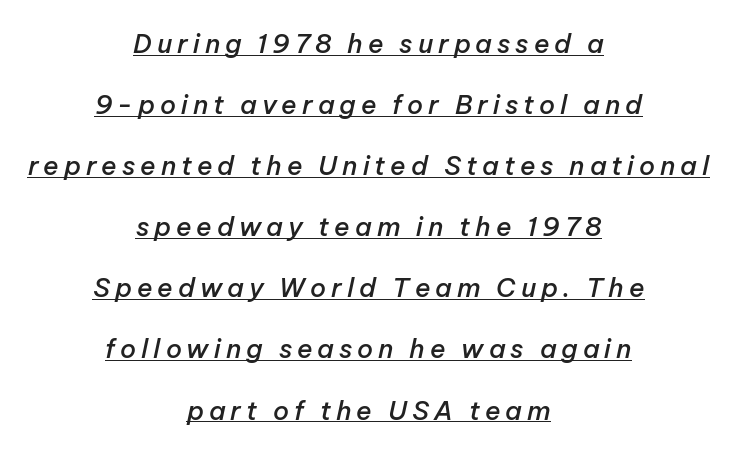
The image shows 26 px text type, italic (leaning right); set centered, loose line spacing (2.35x), underlined.
